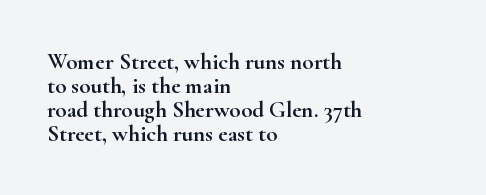
The image shows 23 px text type, upright; set left-aligned, tight line spacing (1.04x), normal letter spacing, not underlined.
